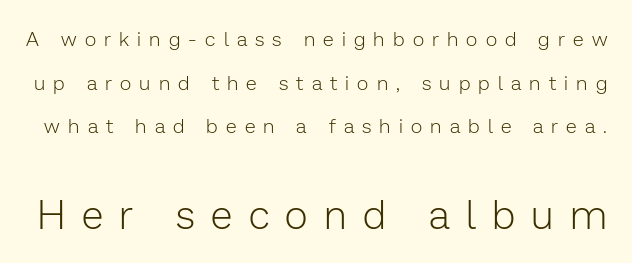
Q: Is the text bold? A: No.
Q: Is the text italic (slanted)? A: No, it is upright.
Q: Is the typeface a serif or a sans-serif typeface? A: Sans-serif.
Q: Is the text underlined? A: No.
Q: Is the spacing between letters normal or unusually wide? A: Unusually wide.
Q: Is the spacing between lines tight, normal or loose? A: Loose.
Q: Which block of text is set in a larger size, the first (top) or the second (bottom)? A: The second (bottom) one.
Q: Width (condensed, normal, or wide)? A: Normal.
Q: Stroke contrast? A: Low.
Q: x-height? A: Medium.
Q: Monospaced? A: No.
